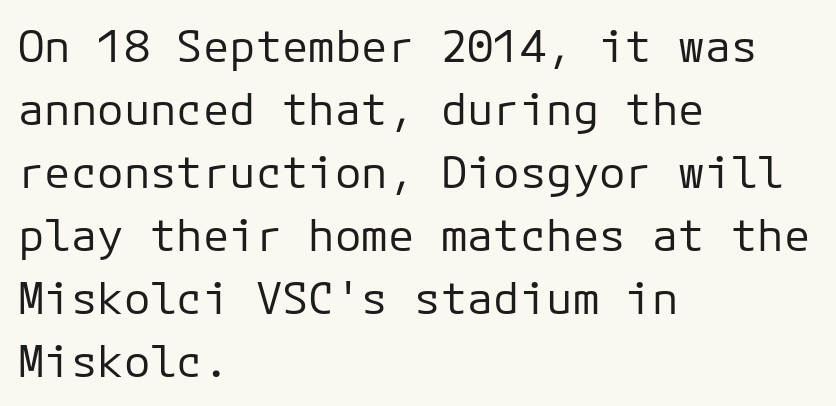
The image shows 44 px regular-weight sans-serif type, upright; set left-aligned, normal line spacing (1.43x), normal letter spacing, not underlined; low stroke contrast and a medium x-height.
